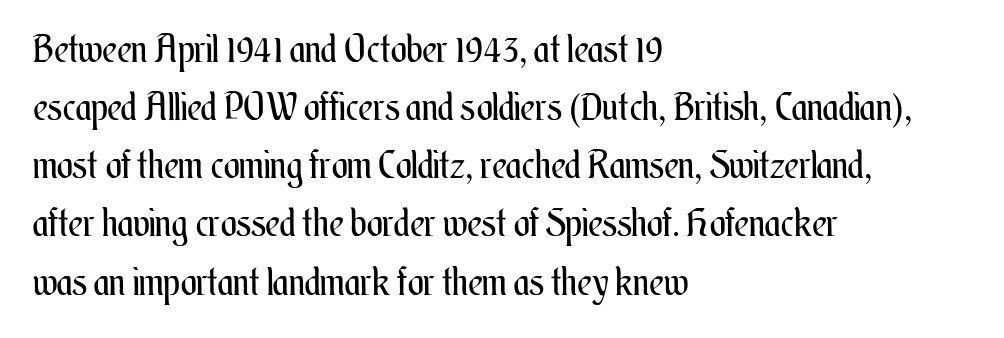
{"italic": "no", "bold": "no", "weight": "regular", "width": "condensed", "stroke_contrast": "medium", "x_height": "small", "monospaced": "no", "underline": "no", "align": "left", "line_spacing": "normal", "line_spacing_ratio": 1.53, "letter_spacing": "normal", "letter_spacing_em": 0.0, "glyph_px": 38}
